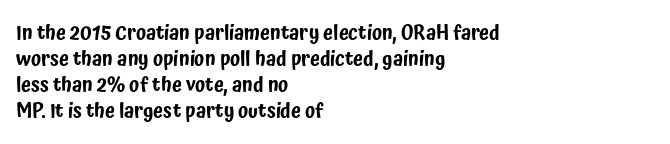
Q: Is the text italic (slanted)? A: No, it is upright.
Q: Is the text underlined? A: No.
Q: How is the paragraph aligned? A: Left-aligned.
Q: Is the spacing between letters normal or unusually wide? A: Normal.
Q: Is the spacing between lines tight, normal or loose? A: Normal.
